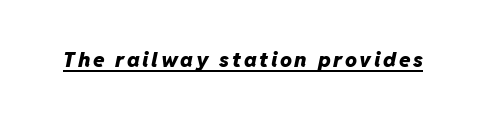
The passage shown leans; its letterforms are oblique. Bold? Absolutely — the strokes are thick and heavy. Has an underline been added? It has.
